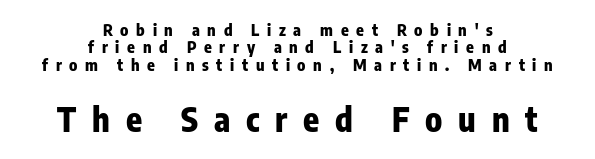
{"serif": "no", "italic": "no", "bold": "yes", "weight": "heavy", "width": "condensed", "stroke_contrast": "low", "x_height": "medium", "monospaced": "no", "underline": "no", "align": "center", "line_spacing": "tight", "line_spacing_ratio": 1.09, "letter_spacing": "wide", "letter_spacing_em": 0.48, "larger_block": "second", "size_ratio": 2.06, "glyph_px": 33}
